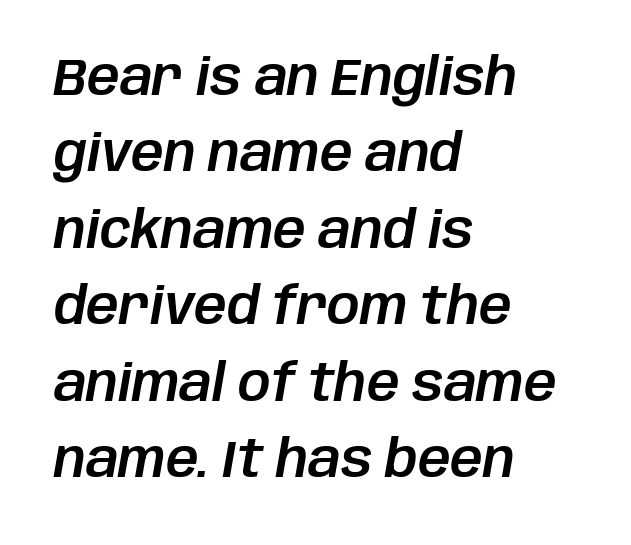
Every character sits at an angle, as italics do. Short note: letters normally spaced. Every row of glyphs begins at an identical x-position on the left. Glance below the letters and you will spot only blank space.
